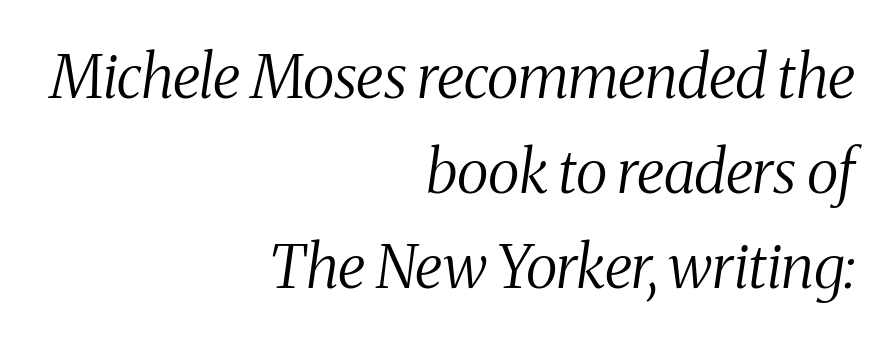
The image shows 60 px regular-weight, condensed serif type, italic (leaning right); set right-aligned, normal line spacing (1.58x), normal letter spacing, not underlined; medium stroke contrast and a medium x-height.
